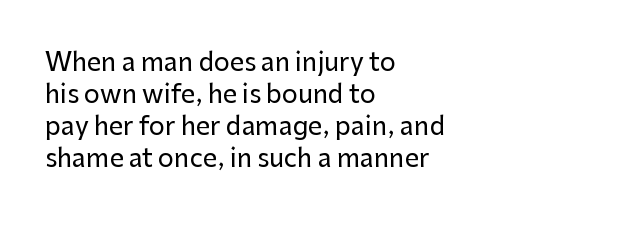
Summary of vertical rhythm: regular, with standard interline spacing. The string is rendered with underlining switched off. This rendering uses left alignment, leaving the right contour irregular. The lettering stays uniformly vertical, giving the passage a roman look. The horizontal fit of the characters is conventional and even.
